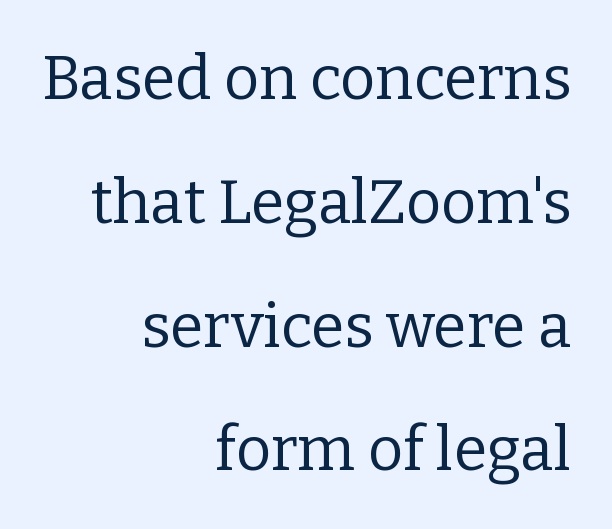
Successive baselines arrive slowly, with a big drop between each. Vertical stems look standard width or narrower in stroke. Font category for this specimen: serif. One-word summary of the alignment: right.
